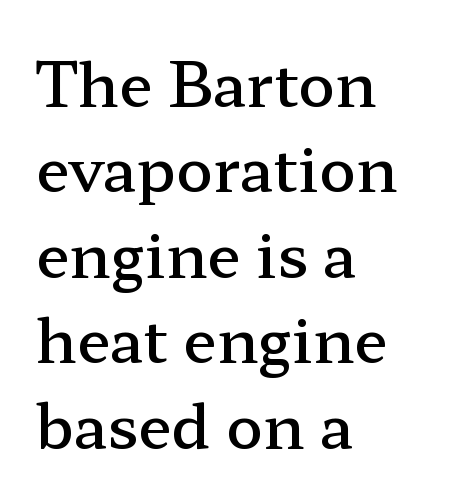
Decoration check: the copy has no underline. A typesetter would call this leading conventional body-copy spacing. This sample uses a serif face. Think of a printed novel: that variable character pitch is what you see here.
